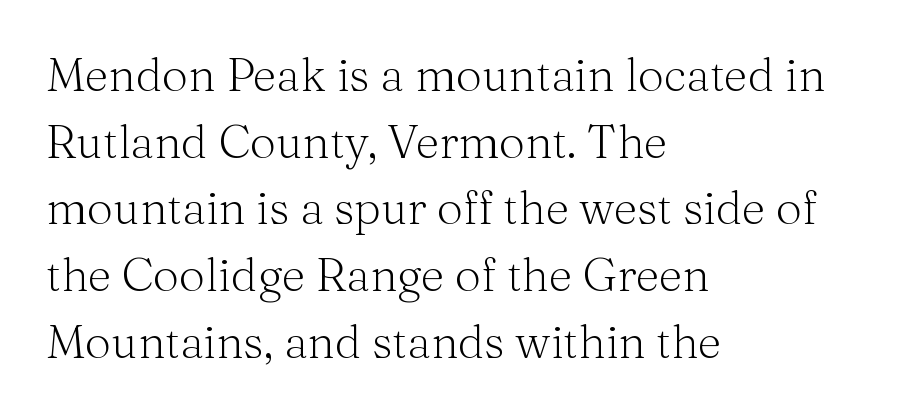
These lines are set flush left with a ragged right edge. Look at the tracking — it's just the regular setting, nothing added. Spacing verdict: proportional, widths tailored to each character. The weight tops out at a normal text grade.
